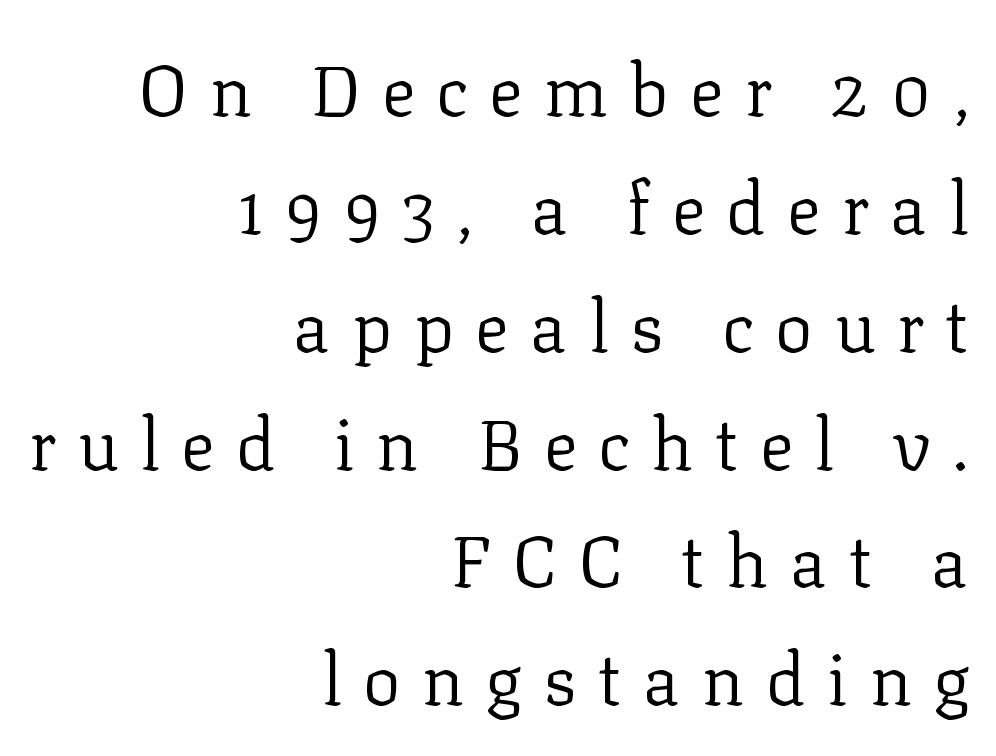
The typesetter chose a ragged-left arrangement here. These lines have a slow, spaced-out rhythm from letter to letter. This sample uses a serif face. The font is comparable to plain body text, perhaps lighter.
